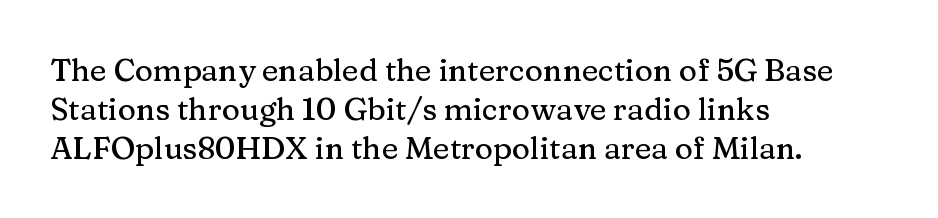
The image shows 31 px serif type, upright; set left-aligned, normal line spacing (1.26x), normal letter spacing, not underlined; medium stroke contrast and a medium x-height.
